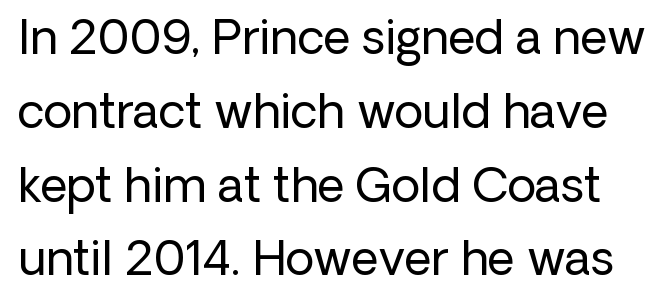
{"serif": "no", "italic": "no", "bold": "no", "weight": "regular", "width": "normal", "stroke_contrast": "low", "x_height": "medium", "monospaced": "no", "underline": "no", "line_spacing": "normal", "line_spacing_ratio": 1.57, "letter_spacing": "normal", "letter_spacing_em": 0.0, "glyph_px": 47}
